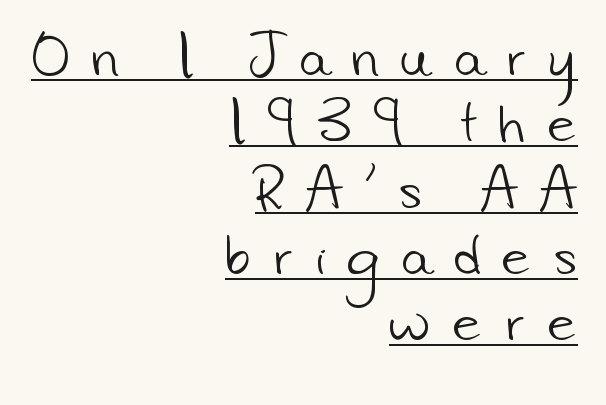
The passage is arranged like a letterhead date or caption credit — flush right. On a weight scale, this lands at 450 or below. You could not count columns in this text — the font is proportionally spaced. To sum up the face: it is a sans, with no serifs. A typesetter would call this leading conventional body-copy spacing.
